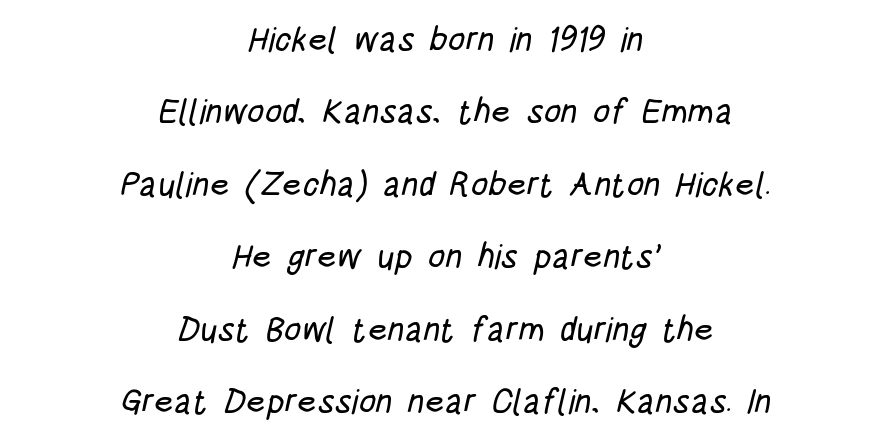
Is this a fixed-width face? No — the glyphs have proportional, varying widths. A centered setting, common on invitations and titles, is used for this passage. Standard letterfit; no display-style spreading of the glyphs. Just letters on the line, the space beneath them empty.
